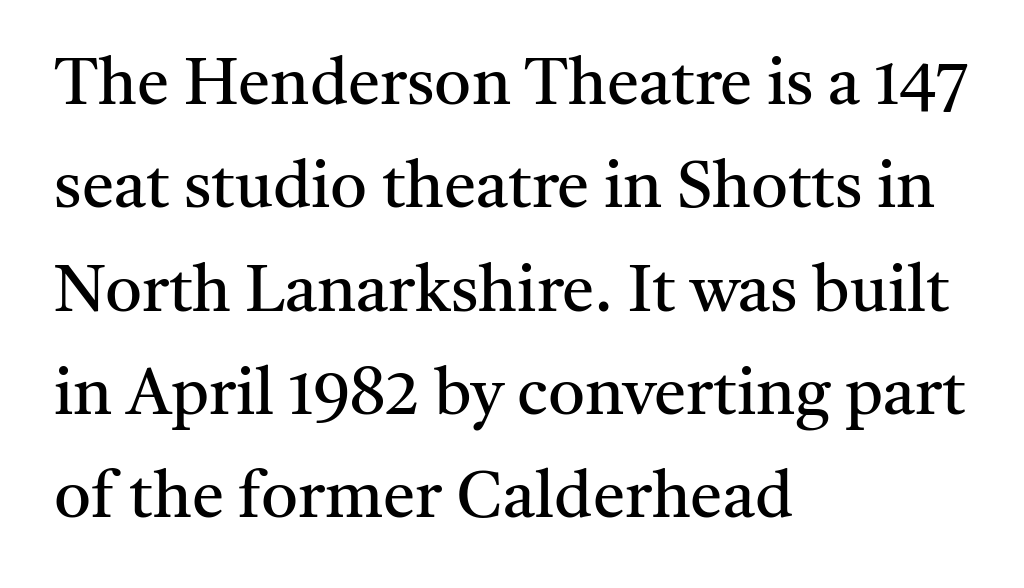
The passage shown is not underscored anywhere. Looks like regular typesetting: each glyph gets only the width it needs. What stands out about the letter spacing? Nothing — it is the standard amount. This sample is left-justified, so line endings fall wherever the words run out. Rows of type keep a routine distance in the vertical direction. Stroke mass is kept to a normal reading level or below.
